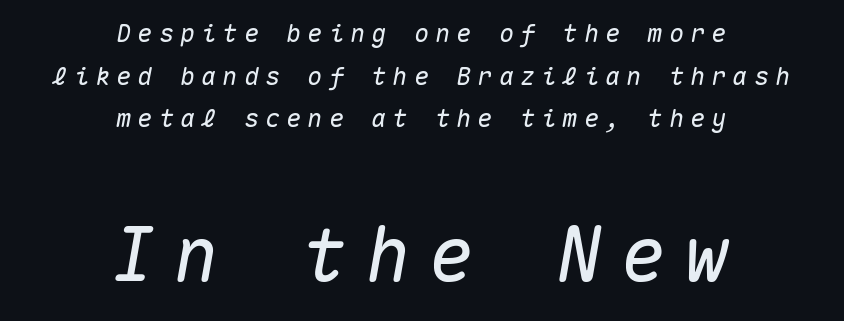
Alignment: centered. The text carries the slant typical of an italic or oblique font. The tracking jumps out immediately: characters are airy and widely separated. These lines are rendered in a fixed-pitch font. Type without underlining. Reading top to bottom, the characters get bigger at the block break.
